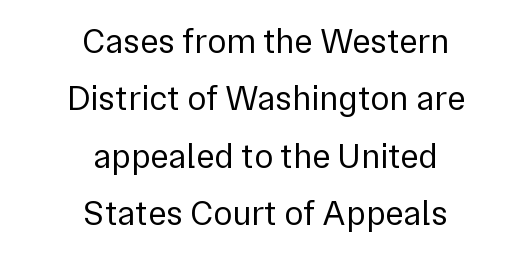
The image shows 35 px regular-weight sans-serif type, upright; set centered, normal line spacing (1.64x), normal letter spacing, not underlined; a medium x-height.
